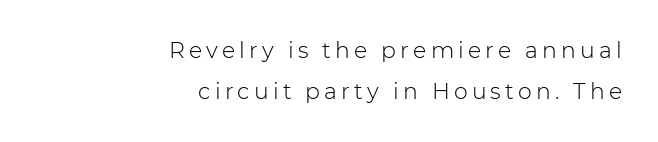
The image shows 22 px text type, upright; set right-aligned, line spacing 1.88x, not underlined.
